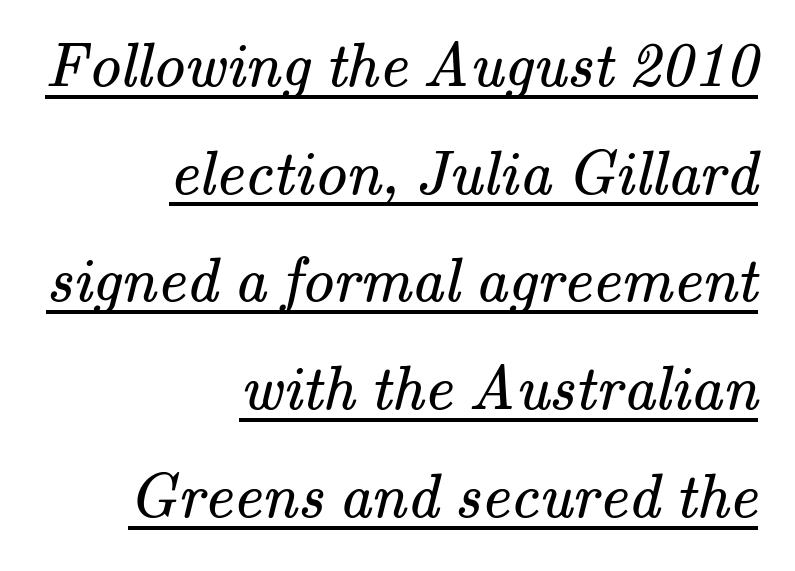
Q: Is the text bold? A: No.
Q: Is the typeface a serif or a sans-serif typeface? A: Serif.
Q: Is the text underlined? A: Yes.
Q: How is the paragraph aligned? A: Right-aligned.
Q: Is the spacing between letters normal or unusually wide? A: Normal.
Q: Width (condensed, normal, or wide)? A: Normal.
Q: Stroke contrast? A: Medium.
Q: x-height? A: Small.
Q: Monospaced? A: No.
